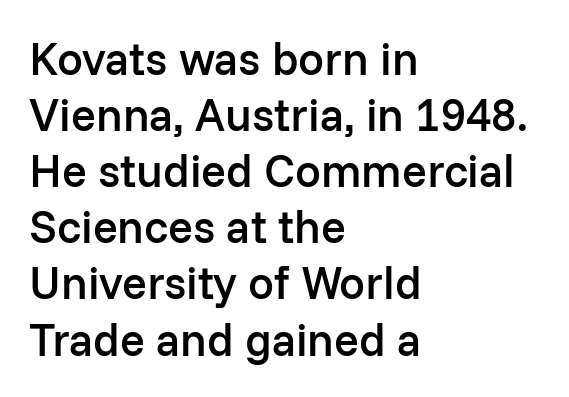
Q: Is the text bold? A: Semi-bold.
Q: Is the text italic (slanted)? A: No, it is upright.
Q: Is the typeface a serif or a sans-serif typeface? A: Sans-serif.
Q: Is the text underlined? A: No.
Q: How is the paragraph aligned? A: Left-aligned.
Q: Is the spacing between letters normal or unusually wide? A: Normal.
Q: Width (condensed, normal, or wide)? A: Normal.
Q: Stroke contrast? A: Low.
Q: x-height? A: Medium.
Q: Monospaced? A: No.
